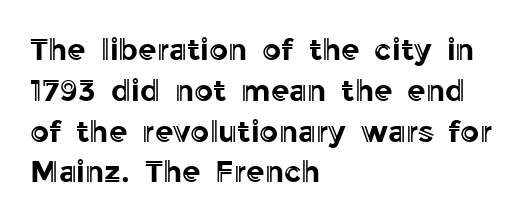
Q: Is the text italic (slanted)? A: No, it is upright.
Q: Is the text underlined? A: No.
Q: How is the paragraph aligned? A: Left-aligned.
Q: Is the spacing between letters normal or unusually wide? A: Normal.
Q: Is the spacing between lines tight, normal or loose? A: Normal.
Q: Width (condensed, normal, or wide)? A: Normal.
Q: x-height? A: Medium.
Q: Monospaced? A: No.
